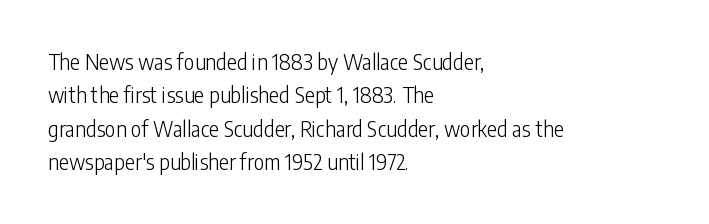
Q: Is the text bold? A: No.
Q: Is the text italic (slanted)? A: No, it is upright.
Q: Is the text underlined? A: No.
Q: How is the paragraph aligned? A: Left-aligned.
Q: Is the spacing between letters normal or unusually wide? A: Normal.
Q: Is the spacing between lines tight, normal or loose? A: Normal.
